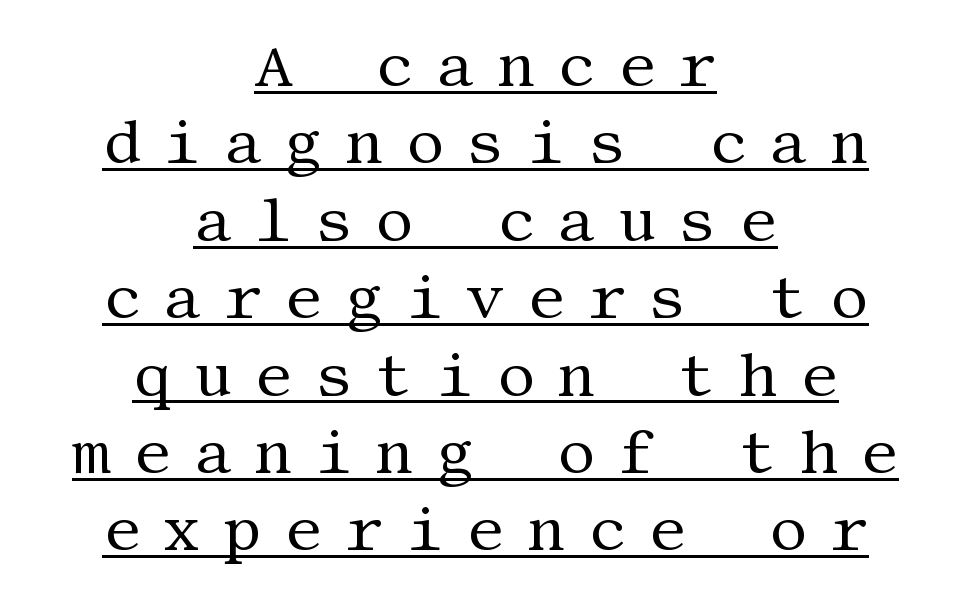
Q: Is the text bold? A: No.
Q: Is the text italic (slanted)? A: No, it is upright.
Q: Is the typeface a serif or a sans-serif typeface? A: Serif.
Q: Is the text underlined? A: Yes.
Q: How is the paragraph aligned? A: Centered.
Q: Is the spacing between letters normal or unusually wide? A: Unusually wide.
Q: Is the spacing between lines tight, normal or loose? A: Normal.
Q: Width (condensed, normal, or wide)? A: Normal.
Q: Stroke contrast? A: Medium.
Q: x-height? A: Large.
